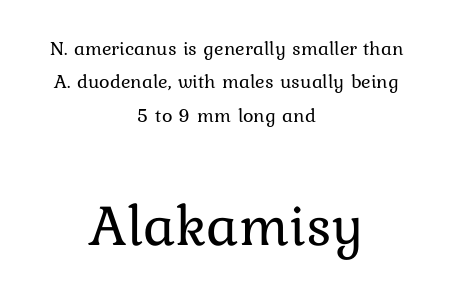
{"italic": "no", "bold": "no", "weight": "regular", "width": "normal", "stroke_contrast": "low", "x_height": "medium", "monospaced": "no", "underline": "no", "align": "center", "line_spacing": "normal", "line_spacing_ratio": 1.67, "letter_spacing": "normal", "letter_spacing_em": 0.0, "larger_block": "second", "size_ratio": 2.95, "glyph_px": 59}
